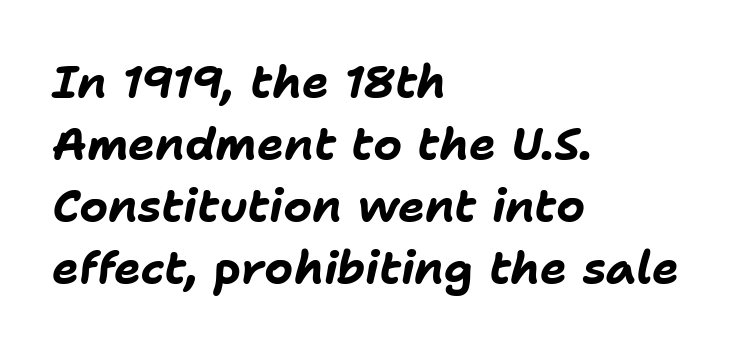
Q: Is the text bold? A: Yes.
Q: Is the text italic (slanted)? A: Yes, it leans right by about 11 degrees.
Q: Is the text underlined? A: No.
Q: How is the paragraph aligned? A: Left-aligned.
Q: Is the spacing between letters normal or unusually wide? A: Normal.
Q: Is the spacing between lines tight, normal or loose? A: Normal.
Q: Width (condensed, normal, or wide)? A: Normal.
Q: Stroke contrast? A: Low.
Q: x-height? A: Medium.
Q: Monospaced? A: No.
